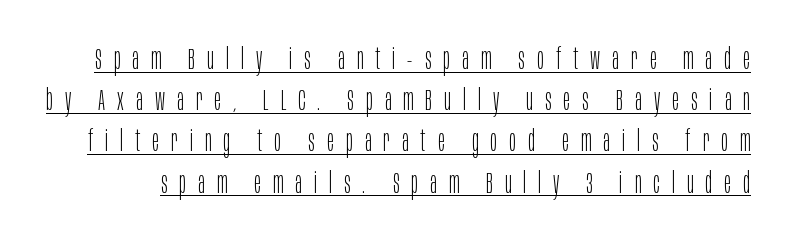
The image shows 29 px light, condensed sans-serif type, upright; set normal line spacing (1.42x), unusually wide letter spacing (+0.41 em), underlined; low stroke contrast and a large x-height.
